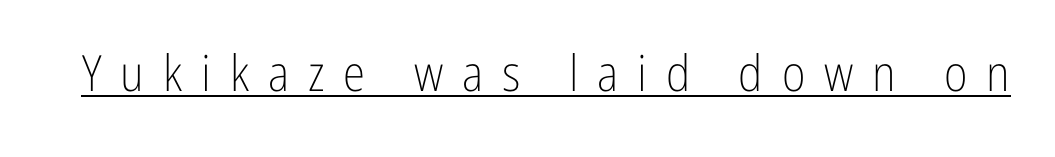
Q: Is the text bold? A: No.
Q: Is the text italic (slanted)? A: No, it is upright.
Q: Is the typeface a serif or a sans-serif typeface? A: Sans-serif.
Q: Is the text underlined? A: Yes.
Q: Is the spacing between letters normal or unusually wide? A: Unusually wide.
Q: Width (condensed, normal, or wide)? A: Condensed.
Q: Stroke contrast? A: Low.
Q: x-height? A: Medium.
Q: Monospaced? A: No.
